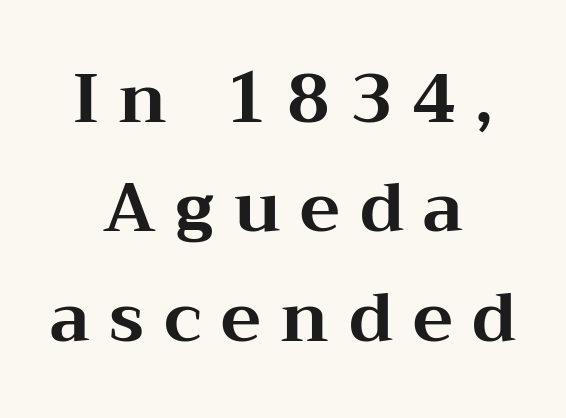
Q: Is the text bold? A: Yes.
Q: Is the text italic (slanted)? A: No, it is upright.
Q: Is the typeface a serif or a sans-serif typeface? A: Serif.
Q: Is the text underlined? A: No.
Q: How is the paragraph aligned? A: Centered.
Q: Is the spacing between letters normal or unusually wide? A: Unusually wide.
Q: Is the spacing between lines tight, normal or loose? A: Normal.
Q: Width (condensed, normal, or wide)? A: Wide.
Q: Stroke contrast? A: Medium.
Q: x-height? A: Medium.
Q: Monospaced? A: No.
